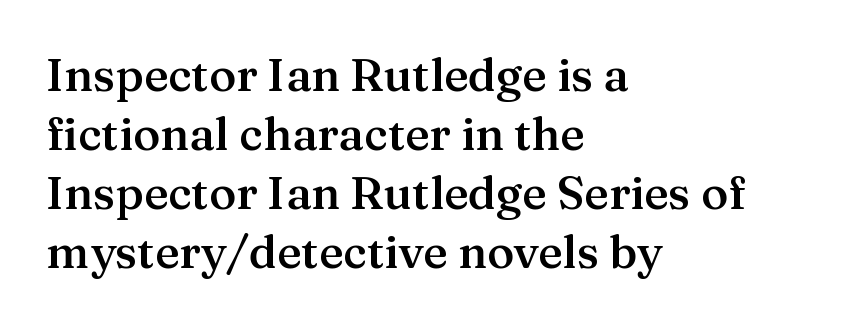
Q: Is the text bold? A: Semi-bold.
Q: Is the text italic (slanted)? A: No, it is upright.
Q: Is the typeface a serif or a sans-serif typeface? A: Serif.
Q: Is the text underlined? A: No.
Q: How is the paragraph aligned? A: Left-aligned.
Q: Is the spacing between letters normal or unusually wide? A: Normal.
Q: Is the spacing between lines tight, normal or loose? A: Normal.
Q: Width (condensed, normal, or wide)? A: Normal.
Q: Stroke contrast? A: Medium.
Q: x-height? A: Medium.
Q: Monospaced? A: No.
